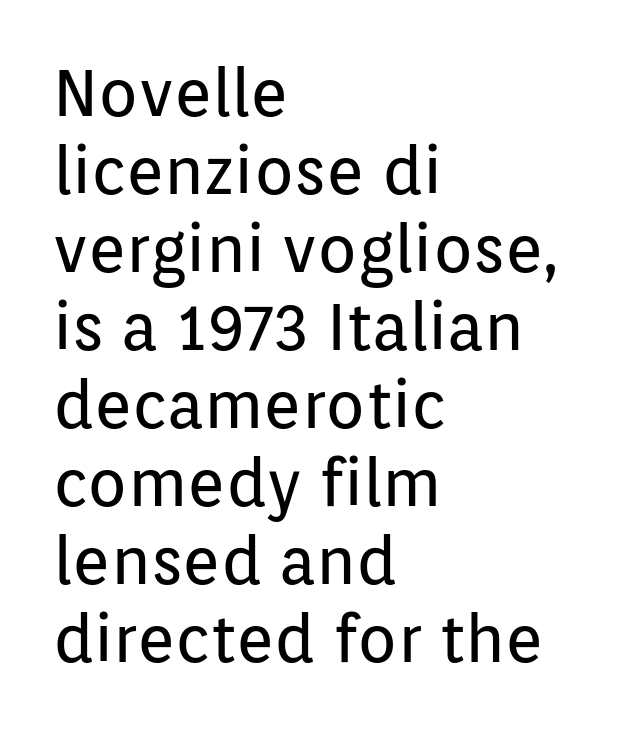
The image shows 65 px regular-weight sans-serif type, upright; set left-aligned, line spacing 1.2x, normal letter spacing, not underlined; low stroke contrast and a medium x-height.
